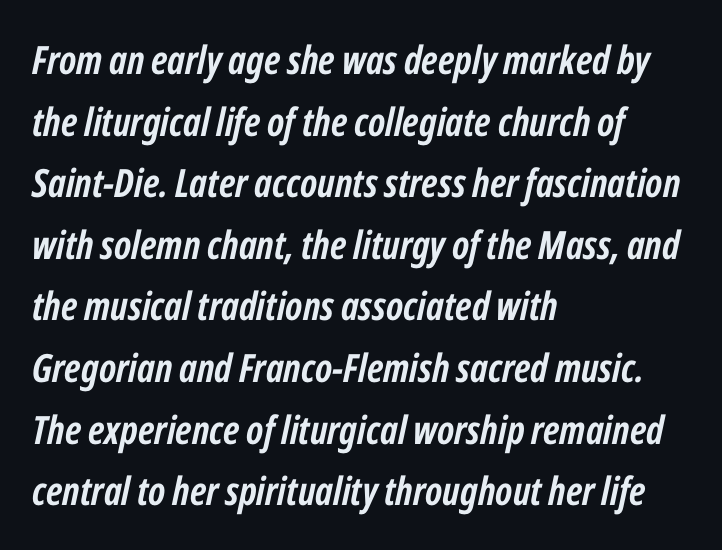
The image shows 39 px semibold, condensed type, italic (leaning right); set left-aligned, normal line spacing (1.58x), normal letter spacing, not underlined; low stroke contrast and a medium x-height.
